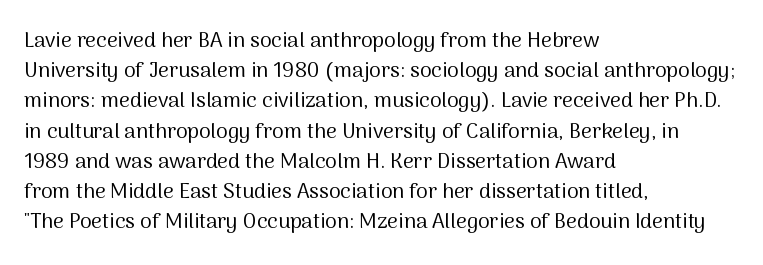
Q: Is the text bold? A: No.
Q: Is the text italic (slanted)? A: No, it is upright.
Q: Is the text underlined? A: No.
Q: How is the paragraph aligned? A: Left-aligned.
Q: Is the spacing between letters normal or unusually wide? A: Normal.
Q: Is the spacing between lines tight, normal or loose? A: Normal.
